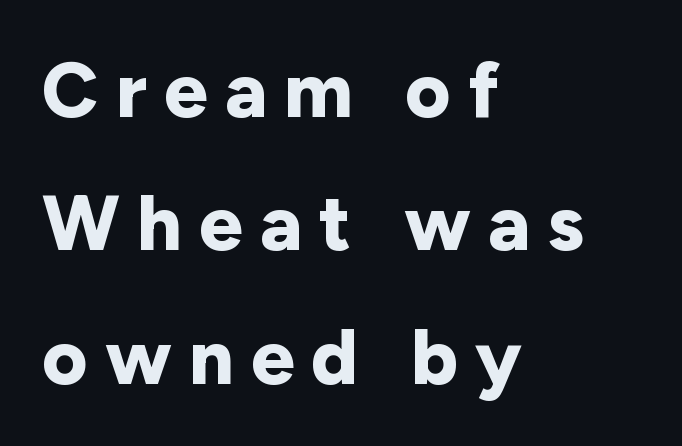
Q: Is the text bold? A: Yes.
Q: Is the text italic (slanted)? A: No, it is upright.
Q: Is the typeface a serif or a sans-serif typeface? A: Sans-serif.
Q: Is the text underlined? A: No.
Q: How is the paragraph aligned? A: Left-aligned.
Q: Is the spacing between letters normal or unusually wide? A: Unusually wide.
Q: Width (condensed, normal, or wide)? A: Normal.
Q: Stroke contrast? A: Low.
Q: x-height? A: Medium.
Q: Monospaced? A: No.
